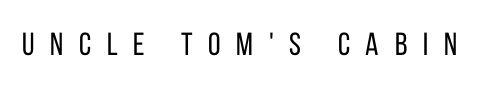
The image shows 32 px regular-weight, condensed sans-serif type, upright; set unusually wide letter spacing (+0.49 em), not underlined; low stroke contrast and a large x-height.
